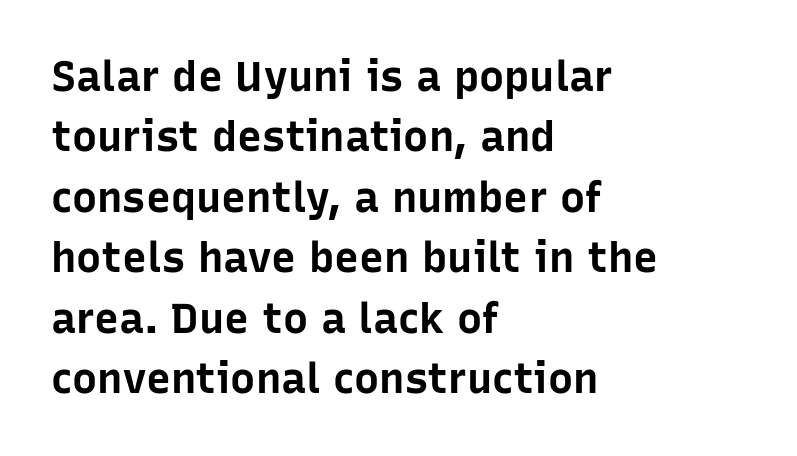
{"serif": "no", "italic": "no", "bold": "yes", "weight": "bold", "width": "normal", "stroke_contrast": "low", "x_height": "medium", "monospaced": "no", "underline": "no", "align": "left", "line_spacing": "normal", "line_spacing_ratio": 1.44, "letter_spacing": "normal", "letter_spacing_em": 0.0, "glyph_px": 42}
